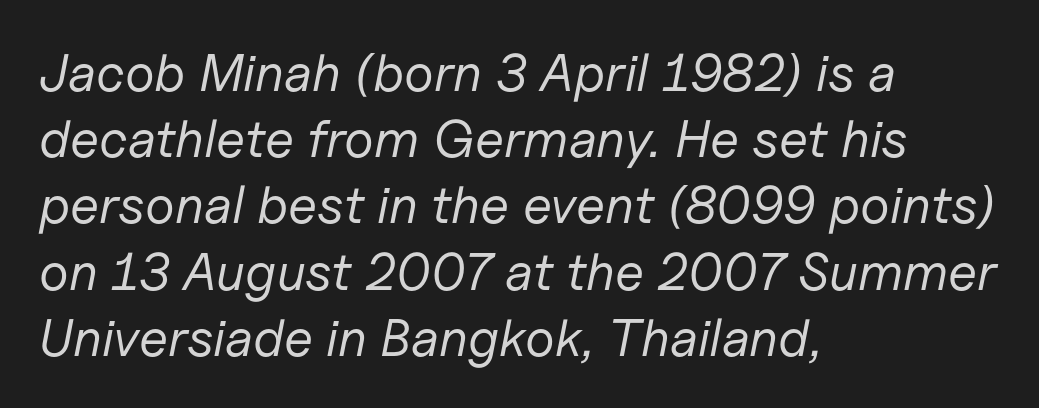
Each stroke keeps to a modest, everyday thickness or less. Regarding leading, the lines here are spaced in the standard way. The words here are not underlined. Note the varied advance widths — an 'i' is clearly narrower than an 'm'. Horizontally, the lines are justified to the leading edge only. You could call the tracking neutral — neither tight nor loose.
